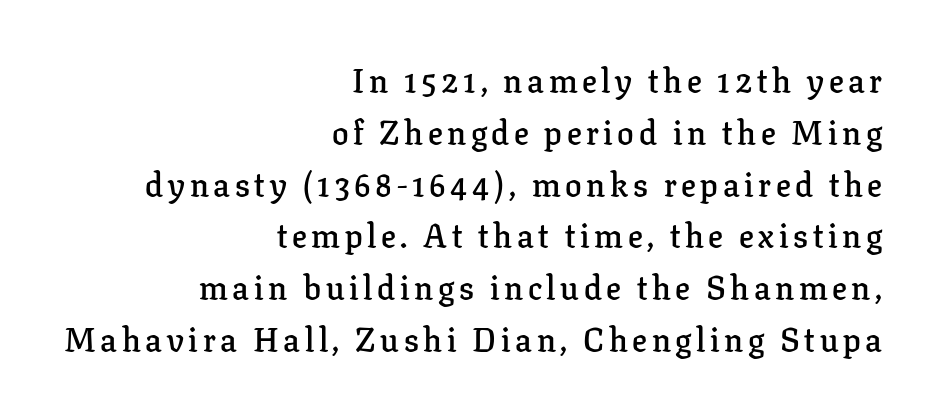
The strip under each line holds only bare page. You could not count columns in this text — the font is proportionally spaced. The typography opts for an upright posture over an oblique one. The text block is weighted toward the right margin, trailing off unevenly leftward. Weight: semibold (demi). This sample keeps an unexceptional amount of space between lines.
